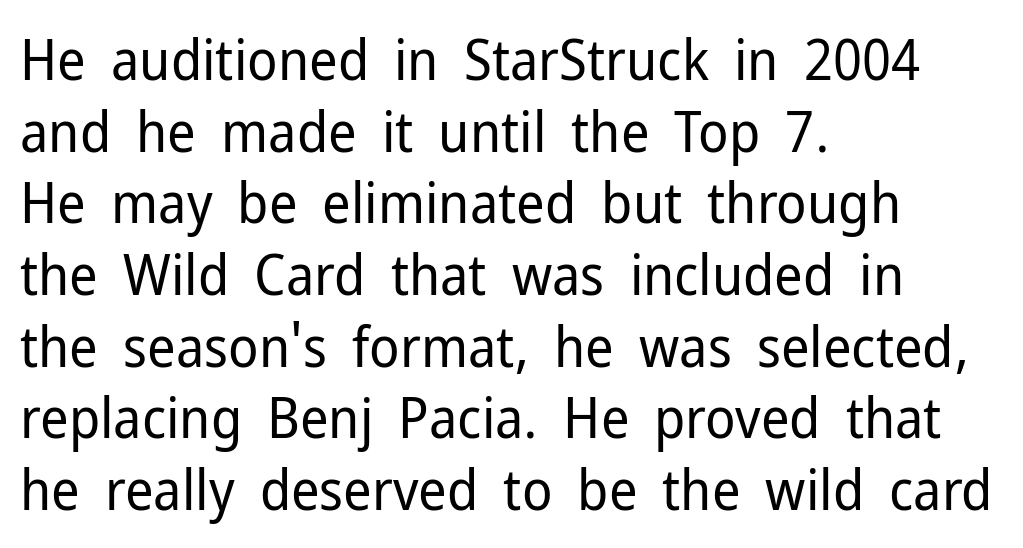
The image shows 56 px regular-weight sans-serif type, upright; set left-aligned, normal line spacing (1.28x), normal letter spacing, not underlined; low stroke contrast and a medium x-height.
